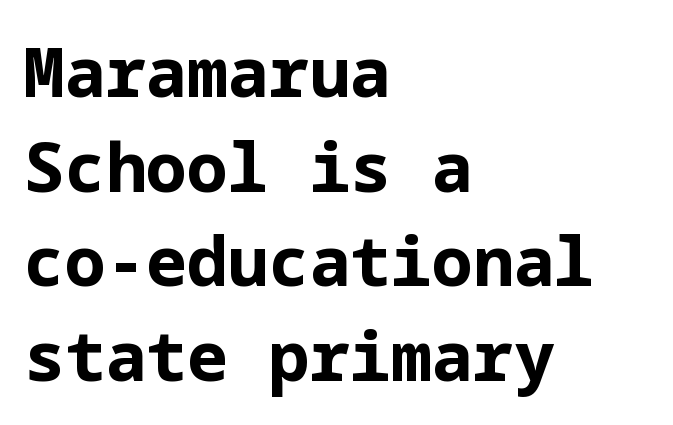
Underline: absent. Short note: letters normally spaced. Does the lettering tilt? It doesn't — this is upright. One glance says typical: line gaps are just what's usual. The paragraph has a hard left edge and a soft right edge.
